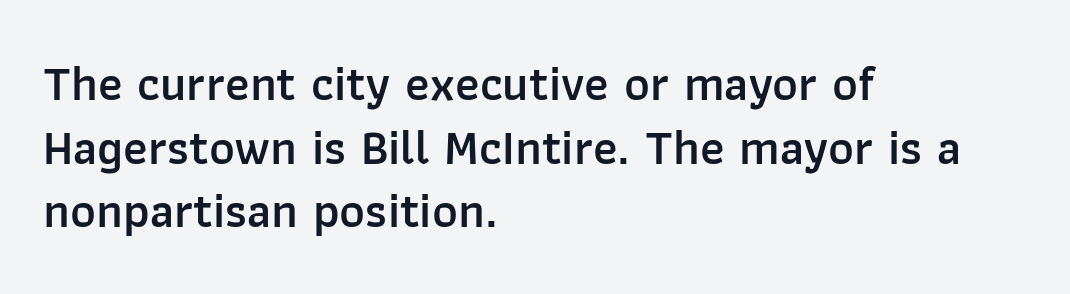
The gaps between neighbouring characters are ordinary and unremarkable. Leftover space on each line is placed entirely after the last word. Serif or sans? Sans — the stroke terminals are bare. Underline: absent. The lines sit at an ordinary, default distance from one another.
